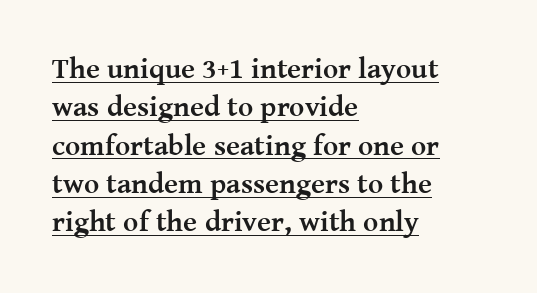
Underlined type. In terms of leading, this rendering sits right in the middle. As a designer I'd log this as weight 700, bold. Visually the block forms a straight wall on the left and a jagged coastline on the right. Is there any slant? The stems are plumb. Varying glyph widths throughout — classic text-font behaviour.
